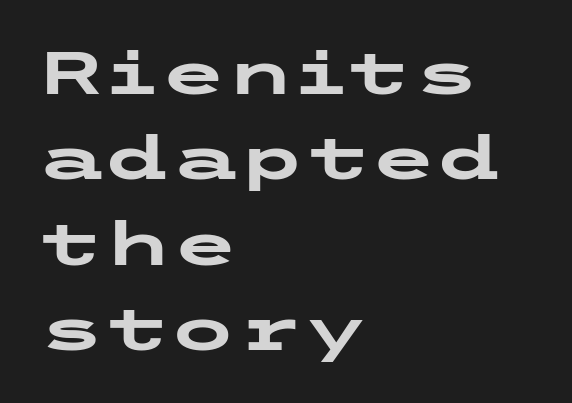
Q: Is the text bold? A: Yes.
Q: Is the text italic (slanted)? A: No, it is upright.
Q: Is the typeface a serif or a sans-serif typeface? A: Sans-serif.
Q: Is the text underlined? A: No.
Q: How is the paragraph aligned? A: Left-aligned.
Q: Is the spacing between letters normal or unusually wide? A: Normal.
Q: Is the spacing between lines tight, normal or loose? A: Normal.
Q: Width (condensed, normal, or wide)? A: Wide.
Q: Stroke contrast? A: Low.
Q: x-height? A: Medium.
